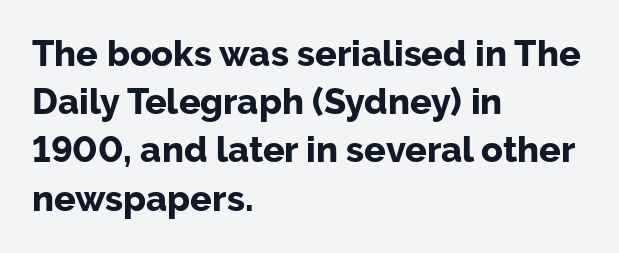
The image shows 36 px bold sans-serif type, upright; set left-aligned, normal line spacing (1.34x), normal letter spacing, not underlined; low stroke contrast and a medium x-height.
